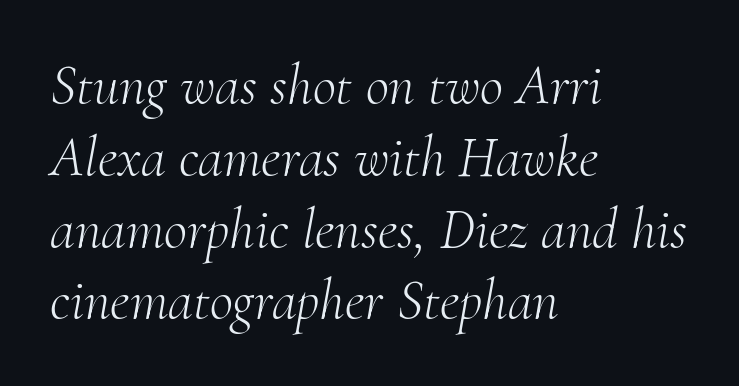
Q: Is the text bold? A: No.
Q: Is the text italic (slanted)? A: Yes, it leans right by about 10 degrees.
Q: Is the typeface a serif or a sans-serif typeface? A: Serif.
Q: Is the text underlined? A: No.
Q: How is the paragraph aligned? A: Left-aligned.
Q: Is the spacing between letters normal or unusually wide? A: Normal.
Q: Is the spacing between lines tight, normal or loose? A: Normal.
Q: Width (condensed, normal, or wide)? A: Normal.
Q: Stroke contrast? A: Medium.
Q: x-height? A: Small.
Q: Monospaced? A: No.
